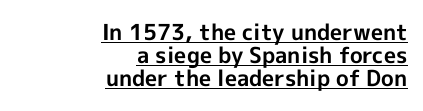
Q: Is the text bold? A: Yes.
Q: Is the text italic (slanted)? A: No, it is upright.
Q: Is the text underlined? A: Yes.
Q: How is the paragraph aligned? A: Right-aligned.
Q: Is the spacing between letters normal or unusually wide? A: Normal.
Q: Is the spacing between lines tight, normal or loose? A: Tight.
